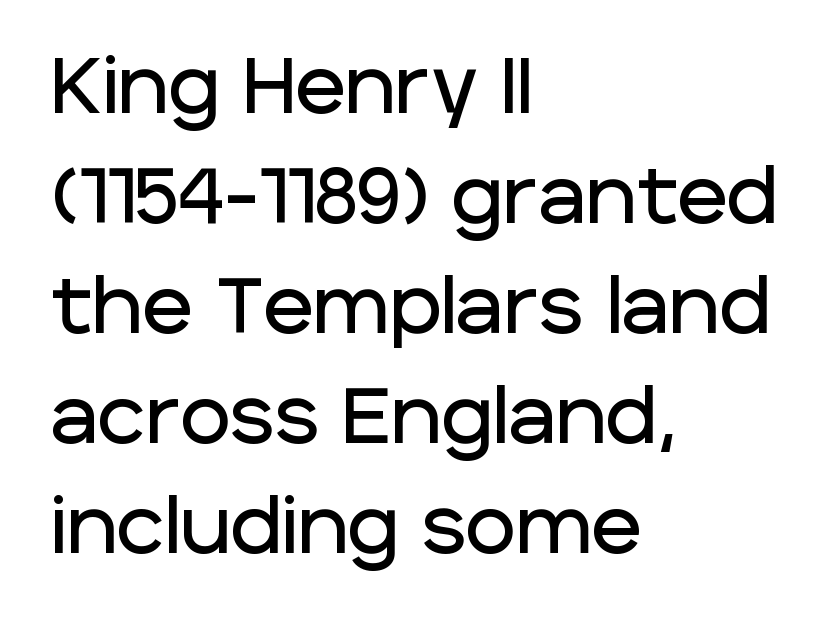
Q: Is the text italic (slanted)? A: No, it is upright.
Q: Is the typeface a serif or a sans-serif typeface? A: Sans-serif.
Q: Is the text underlined? A: No.
Q: How is the paragraph aligned? A: Left-aligned.
Q: Is the spacing between letters normal or unusually wide? A: Normal.
Q: Is the spacing between lines tight, normal or loose? A: Normal.
Q: Width (condensed, normal, or wide)? A: Normal.
Q: Stroke contrast? A: Low.
Q: x-height? A: Large.
Q: Monospaced? A: No.
